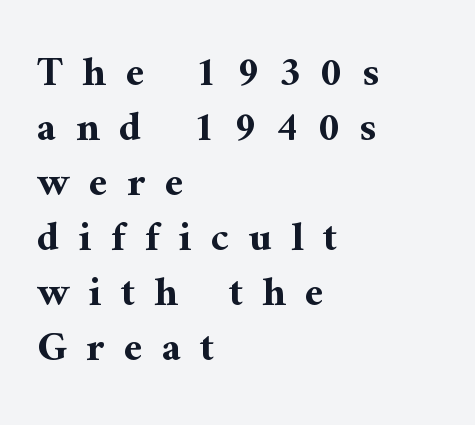
The image shows 42 px bold serif type, upright; set left-aligned, normal line spacing (1.31x), unusually wide letter spacing (+0.46 em), not underlined; medium stroke contrast and a medium x-height.
